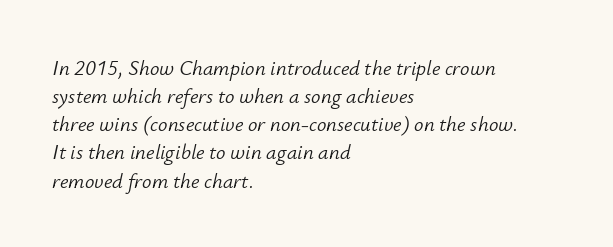
On a weight scale, this lands at 450 or below. The words here are not underlined. Line spacing here is normal. Slanted lettering throughout. In terms of letterspacing, this is plain default setting.
